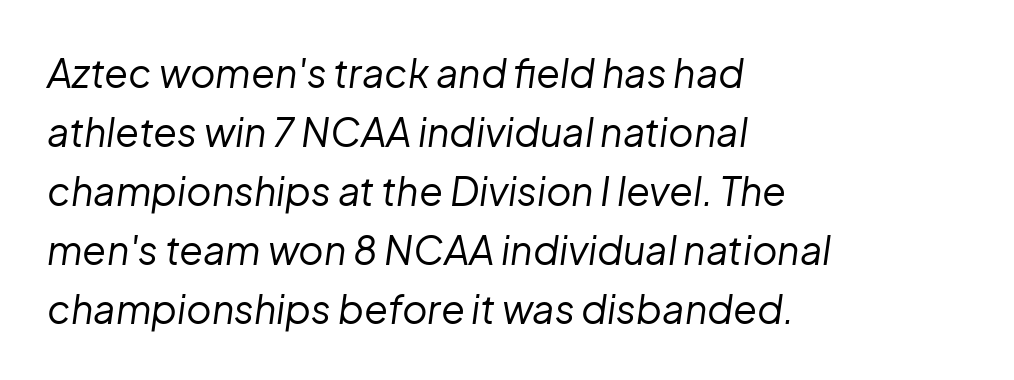
The image shows 39 px regular-weight type, italic (leaning right); set left-aligned, normal line spacing (1.51x), normal letter spacing, not underlined; low stroke contrast and a medium x-height.
